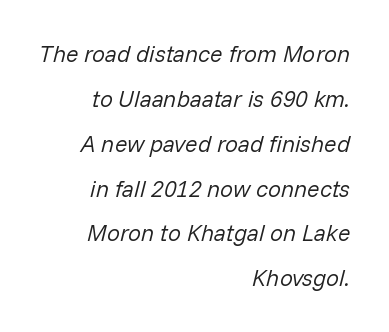
Letters have the restrained weight of plain body copy at most. Glyph-to-glyph distance matches everyday printed text. The specimen reads as italic at a glance. The line-height multiplier appears high, well above default. This sample is right-justified, so line beginnings fall wherever the words allow. Unmarked baselines from the first word to the last.
